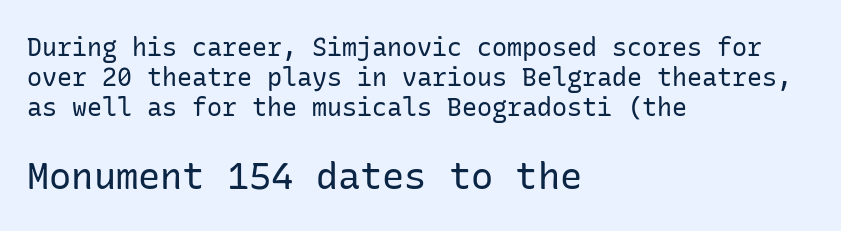
The image shows 37 px regular-weight sans-serif type, upright; set left-aligned, line spacing 1.21x, normal letter spacing, not underlined; the second (bottom) block is 1.48x larger; low stroke contrast and a medium x-height.
